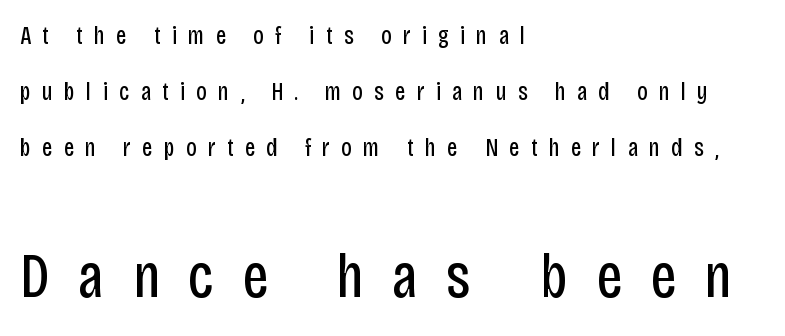
Q: Is the text bold? A: No.
Q: Is the text italic (slanted)? A: No, it is upright.
Q: Is the typeface a serif or a sans-serif typeface? A: Sans-serif.
Q: Is the text underlined? A: No.
Q: How is the paragraph aligned? A: Left-aligned.
Q: Is the spacing between letters normal or unusually wide? A: Unusually wide.
Q: Is the spacing between lines tight, normal or loose? A: Loose.
Q: Which block of text is set in a larger size, the first (top) or the second (bottom)? A: The second (bottom) one.
Q: Width (condensed, normal, or wide)? A: Condensed.
Q: Stroke contrast? A: Low.
Q: x-height? A: Large.
Q: Monospaced? A: No.
